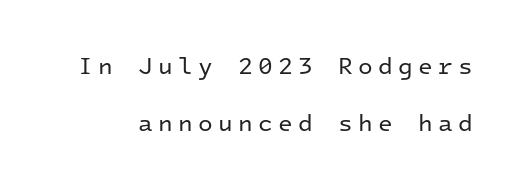
The image shows 24 px text type, upright; set loose line spacing (2.38x), unusually wide letter spacing (+0.22 em), not underlined.
